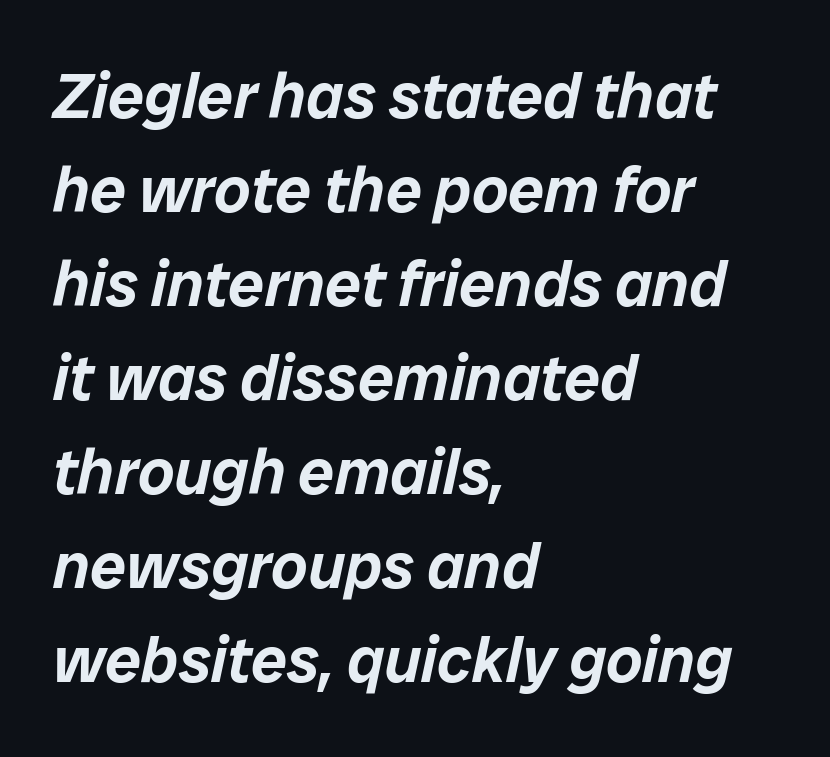
Q: Is the text italic (slanted)? A: Yes, it leans right by about 12 degrees.
Q: Is the text underlined? A: No.
Q: How is the paragraph aligned? A: Left-aligned.
Q: Is the spacing between letters normal or unusually wide? A: Normal.
Q: Is the spacing between lines tight, normal or loose? A: Normal.
Q: Width (condensed, normal, or wide)? A: Normal.
Q: Stroke contrast? A: Low.
Q: x-height? A: Medium.
Q: Monospaced? A: No.
